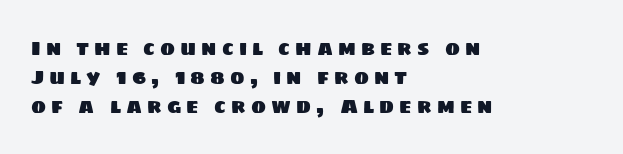
{"underline": "no", "align": "left", "line_spacing": "normal", "line_spacing_ratio": 1.45, "letter_spacing": "wide", "letter_spacing_em": 0.25, "glyph_px": 20}
